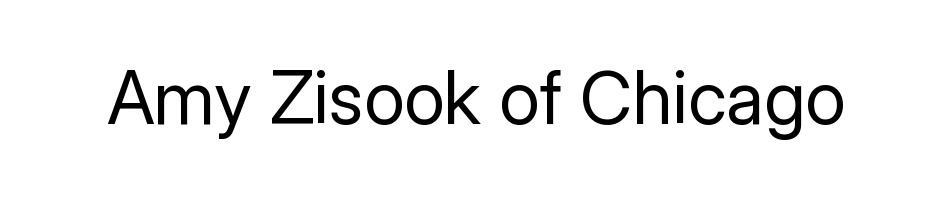
{"serif": "no", "italic": "no", "bold": "no", "weight": "regular", "width": "normal", "stroke_contrast": "low", "x_height": "medium", "monospaced": "no", "underline": "no", "letter_spacing": "normal", "letter_spacing_em": 0.0, "glyph_px": 73}
